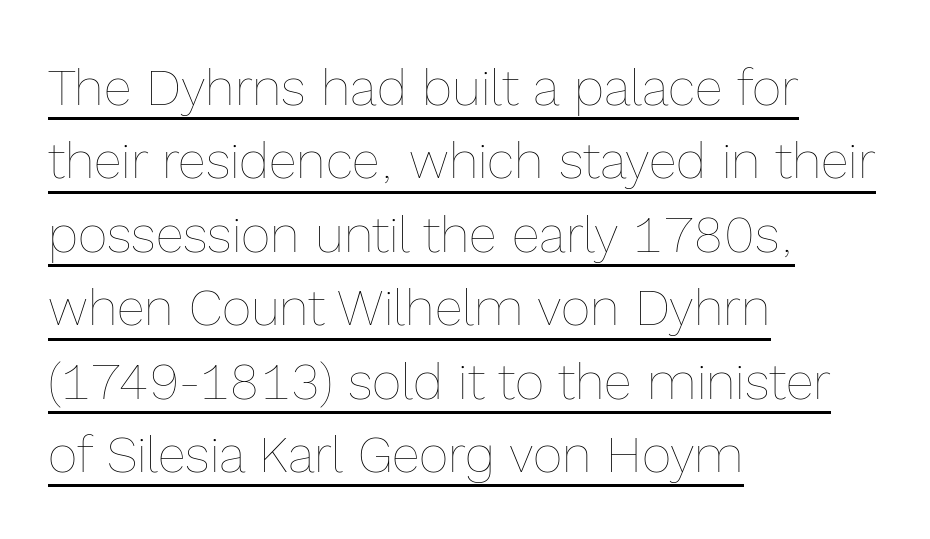
{"italic": "no", "bold": "no", "weight": "thin", "width": "normal", "x_height": "medium", "monospaced": "no", "underline": "yes", "align": "left", "line_spacing": "normal", "line_spacing_ratio": 1.44, "letter_spacing": "normal", "letter_spacing_em": 0.0, "glyph_px": 51}
